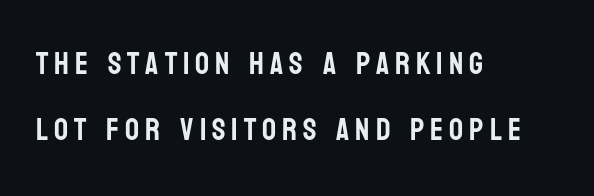
Q: Is the text italic (slanted)? A: No, it is upright.
Q: Is the typeface a serif or a sans-serif typeface? A: Sans-serif.
Q: Is the text underlined? A: No.
Q: How is the paragraph aligned? A: Left-aligned.
Q: Is the spacing between lines tight, normal or loose? A: Loose.
Q: Width (condensed, normal, or wide)? A: Condensed.
Q: Stroke contrast? A: Low.
Q: x-height? A: Large.
Q: Monospaced? A: No.
